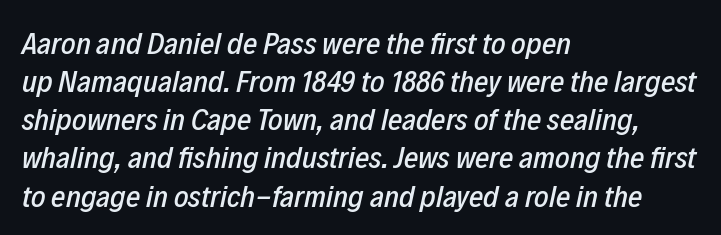
Q: Is the text italic (slanted)? A: Yes, it leans right by about 12 degrees.
Q: Is the text underlined? A: No.
Q: How is the paragraph aligned? A: Left-aligned.
Q: Is the spacing between letters normal or unusually wide? A: Normal.
Q: Width (condensed, normal, or wide)? A: Condensed.
Q: Stroke contrast? A: Low.
Q: x-height? A: Medium.
Q: Monospaced? A: No.
